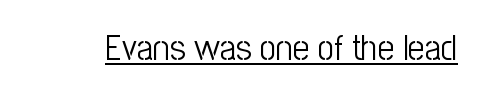
The passage shown is typed in a proportional face where columns would drift. The lettering stays uniformly vertical, giving the passage a roman look. Decoration check: the copy is underlined. The cut favours lightness, reaching ordinary text weight at its darkest.
